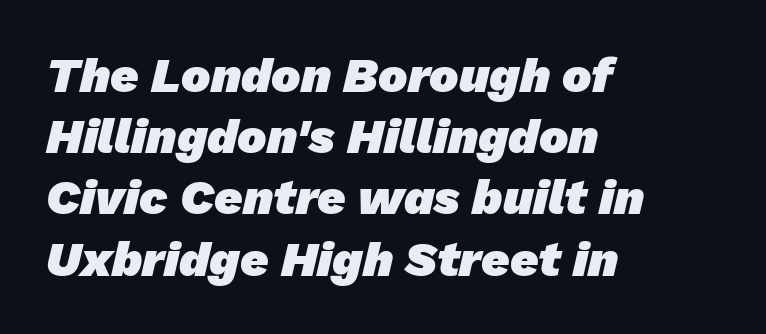
The image shows 49 px heavy sans-serif type; set left-aligned, normal line spacing (1.25x), normal letter spacing, not underlined; low stroke contrast and a medium x-height.
